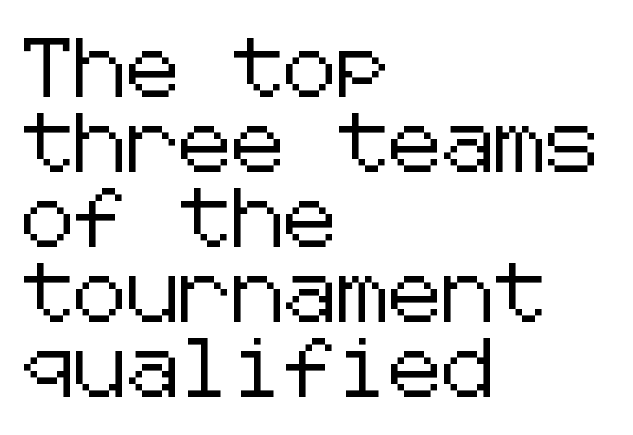
Q: Is the text italic (slanted)? A: No, it is upright.
Q: Is the typeface a serif or a sans-serif typeface? A: Sans-serif.
Q: Is the text underlined? A: No.
Q: How is the paragraph aligned? A: Left-aligned.
Q: Is the spacing between letters normal or unusually wide? A: Normal.
Q: Is the spacing between lines tight, normal or loose? A: Normal.
Q: Width (condensed, normal, or wide)? A: Normal.
Q: Stroke contrast? A: Low.
Q: x-height? A: Medium.
